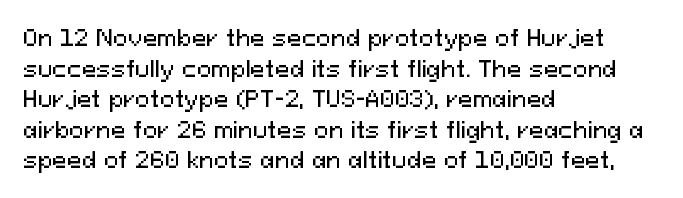
If you drew a line through each stem, it would be perfectly vertical. Honestly, the letter spacing is just normal — you wouldn't notice it. The words here are not underlined. Notice how the passage keeps a crisp vertical edge on the left only. Interline gaps are of average width in this sample.
